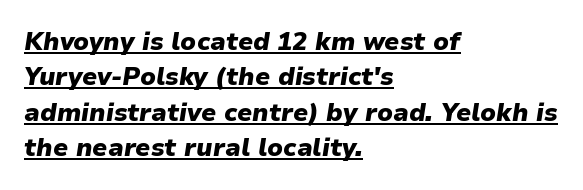
{"italic": "yes", "lean": "right", "slant_degrees": 9, "bold": "yes", "underline": "yes", "align": "left", "line_spacing": "normal", "line_spacing_ratio": 1.42, "letter_spacing": "normal", "letter_spacing_em": 0.0, "glyph_px": 25}
